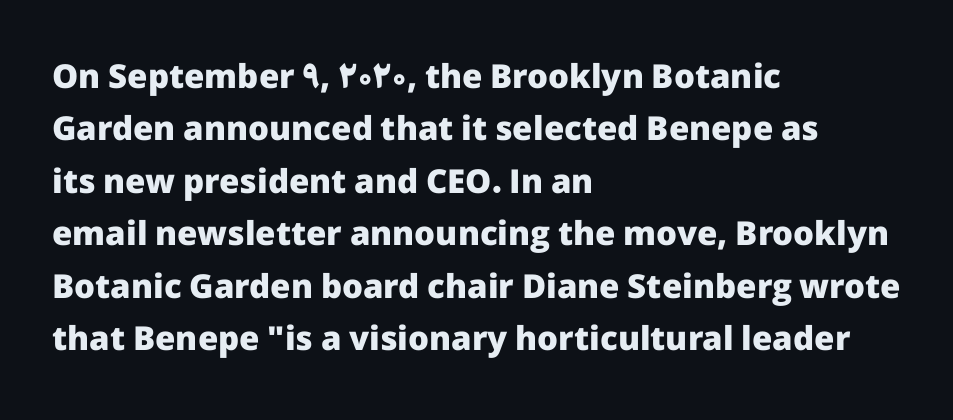
Q: Is the text bold? A: Yes.
Q: Is the text italic (slanted)? A: No, it is upright.
Q: Is the typeface a serif or a sans-serif typeface? A: Sans-serif.
Q: Is the text underlined? A: No.
Q: How is the paragraph aligned? A: Left-aligned.
Q: Is the spacing between letters normal or unusually wide? A: Normal.
Q: Is the spacing between lines tight, normal or loose? A: Normal.
Q: Width (condensed, normal, or wide)? A: Normal.
Q: Stroke contrast? A: Low.
Q: x-height? A: Medium.
Q: Monospaced? A: No.
